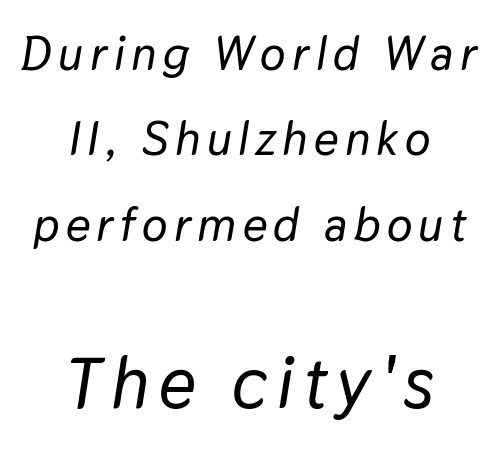
Q: Is the text italic (slanted)? A: Yes, it leans right by about 9 degrees.
Q: Is the text underlined? A: No.
Q: How is the paragraph aligned? A: Centered.
Q: Which block of text is set in a larger size, the first (top) or the second (bottom)? A: The second (bottom) one.
Q: Width (condensed, normal, or wide)? A: Normal.
Q: Stroke contrast? A: Low.
Q: x-height? A: Medium.
Q: Monospaced? A: No.
